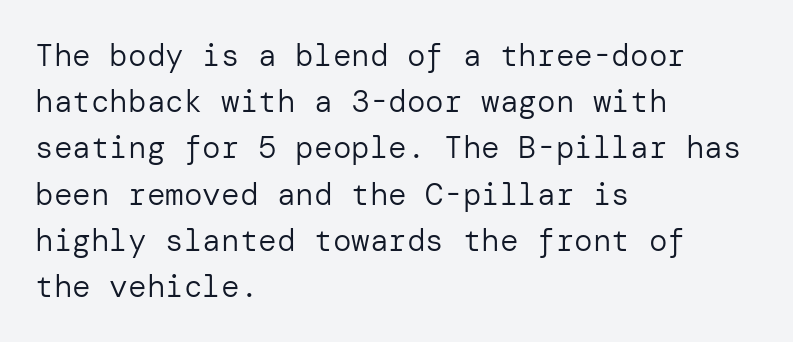
{"serif": "no", "italic": "no", "bold": "no", "weight": "regular", "width": "normal", "stroke_contrast": "low", "x_height": "medium", "underline": "no", "align": "left", "line_spacing": "normal", "line_spacing_ratio": 1.49, "letter_spacing": "normal", "letter_spacing_em": 0.0, "glyph_px": 31}
